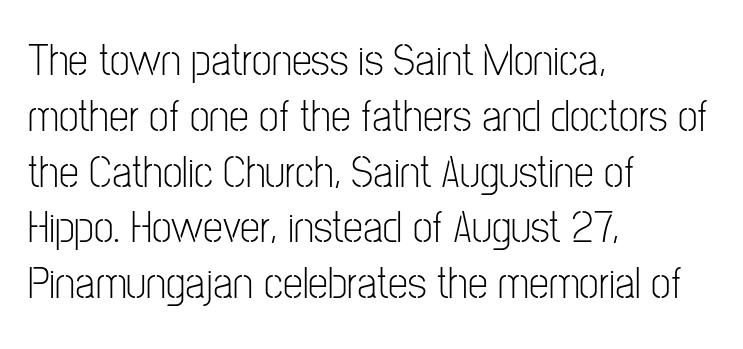
Q: Is the text bold? A: No.
Q: Is the text italic (slanted)? A: No, it is upright.
Q: Is the typeface a serif or a sans-serif typeface? A: Sans-serif.
Q: Is the text underlined? A: No.
Q: How is the paragraph aligned? A: Left-aligned.
Q: Is the spacing between letters normal or unusually wide? A: Normal.
Q: Width (condensed, normal, or wide)? A: Condensed.
Q: Stroke contrast? A: Low.
Q: x-height? A: Medium.
Q: Monospaced? A: No.
